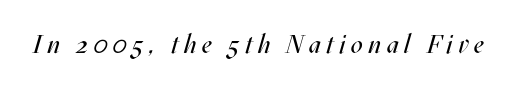
Underlining? Definitely not there. Caption: expanded tracking, letters set apart. Stem width sits at or under what a default text font uses. There's an unmistakable incline to the writing here.
